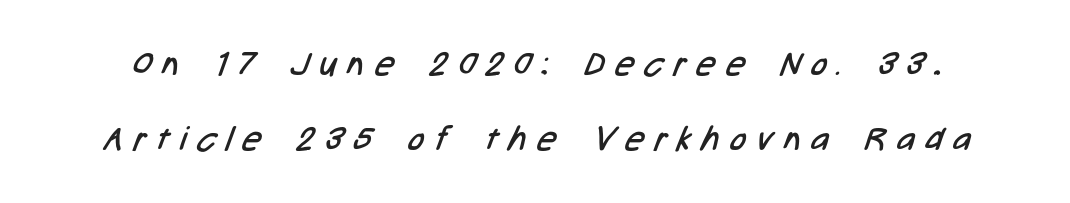
What's the leading like? Stretched, with rows far apart. Look at the bottom of the vertical strokes: they stop flat, with no serifs. Think of a printed novel: that variable character pitch is what you see here. The font is comparable to plain body text, perhaps lighter.
